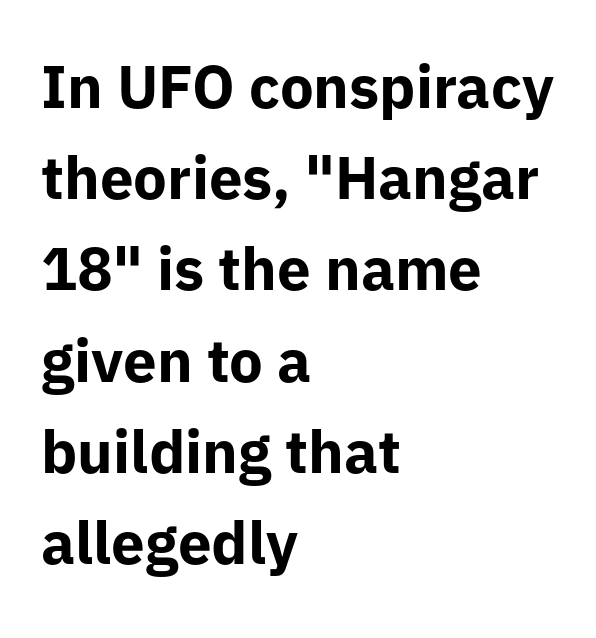
Q: Is the text bold? A: Yes.
Q: Is the text italic (slanted)? A: No, it is upright.
Q: Is the typeface a serif or a sans-serif typeface? A: Sans-serif.
Q: Is the text underlined? A: No.
Q: How is the paragraph aligned? A: Left-aligned.
Q: Is the spacing between letters normal or unusually wide? A: Normal.
Q: Is the spacing between lines tight, normal or loose? A: Normal.
Q: Width (condensed, normal, or wide)? A: Normal.
Q: Stroke contrast? A: Low.
Q: x-height? A: Medium.
Q: Monospaced? A: No.
